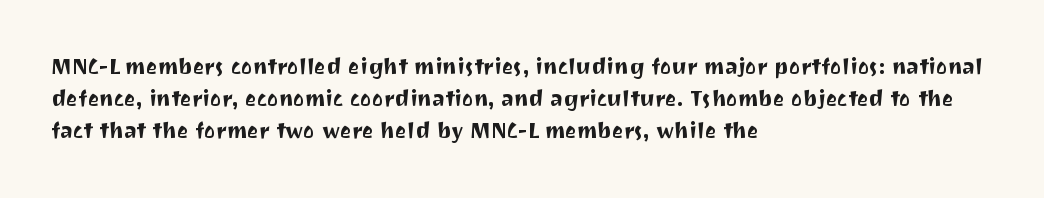
These lines were composed using upright roman letters. If you drew a ruler down the left edge, every line would touch it. In terms of leading, this rendering sits right in the middle. These lines keep a tight, regular rhythm from letter to letter. The glyphs are unaccompanied by any horizontal stroke below them.
